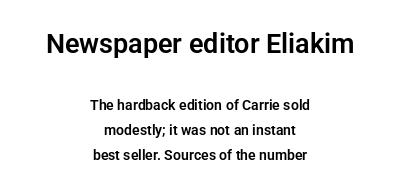
Q: Is the text italic (slanted)? A: No, it is upright.
Q: Is the text underlined? A: No.
Q: How is the paragraph aligned? A: Centered.
Q: Is the spacing between letters normal or unusually wide? A: Normal.
Q: Which block of text is set in a larger size, the first (top) or the second (bottom)? A: The first (top) one.
